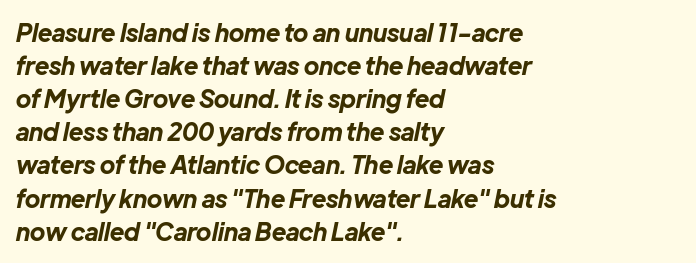
The image shows 24 px bold type, italic (leaning right); set left-aligned, normal line spacing (1.38x), normal letter spacing, not underlined.
